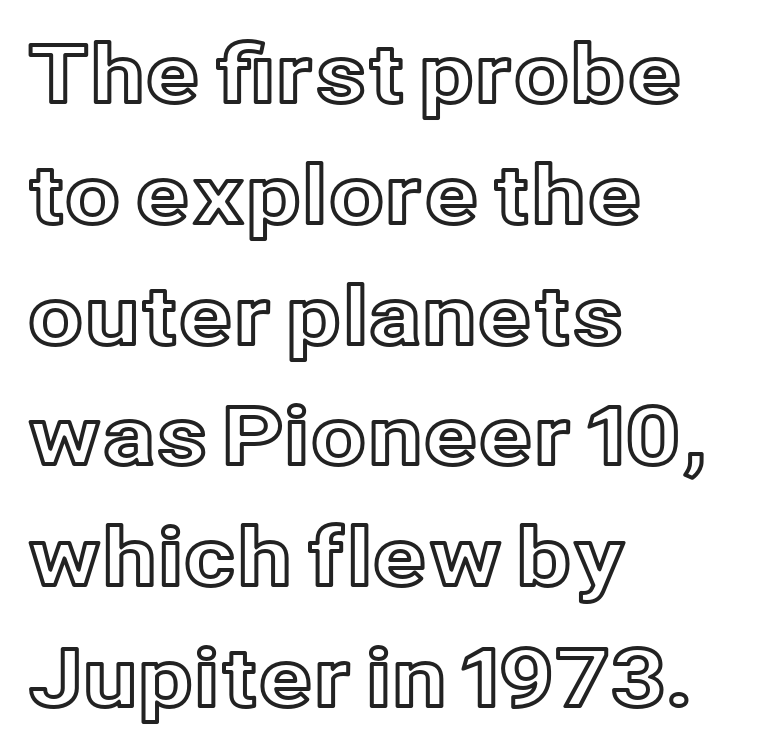
Q: Is the text italic (slanted)? A: No, it is upright.
Q: Is the text underlined? A: No.
Q: How is the paragraph aligned? A: Left-aligned.
Q: Is the spacing between letters normal or unusually wide? A: Normal.
Q: Is the spacing between lines tight, normal or loose? A: Normal.
Q: Width (condensed, normal, or wide)? A: Normal.
Q: x-height? A: Medium.
Q: Monospaced? A: No.
